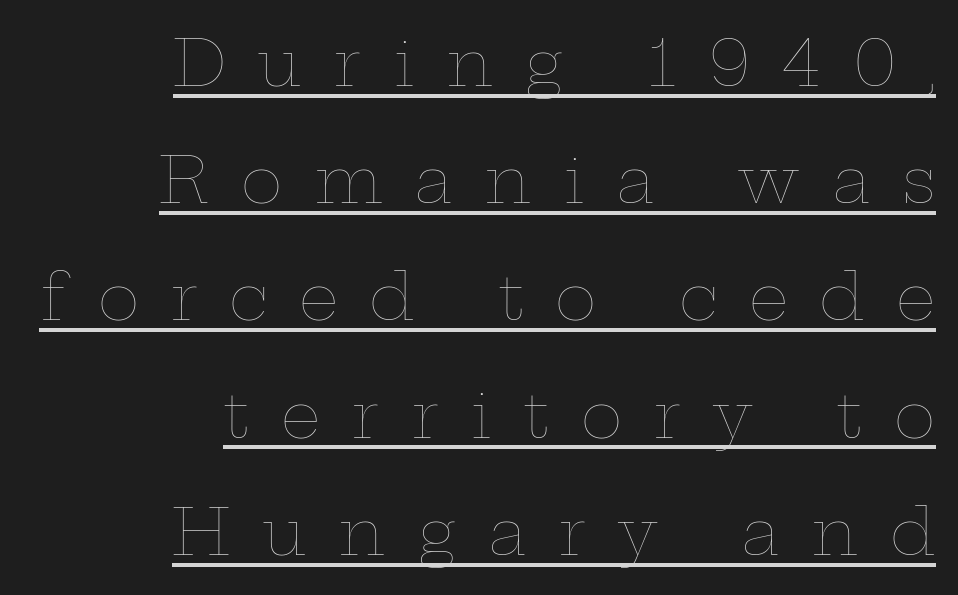
Q: Is the text bold? A: No.
Q: Is the text italic (slanted)? A: No, it is upright.
Q: Is the text underlined? A: Yes.
Q: How is the paragraph aligned? A: Right-aligned.
Q: Is the spacing between letters normal or unusually wide? A: Unusually wide.
Q: Width (condensed, normal, or wide)? A: Wide.
Q: Stroke contrast? A: Low.
Q: x-height? A: Medium.
Q: Monospaced? A: No.
